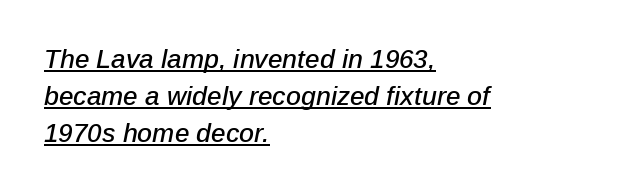
Q: Is the text italic (slanted)? A: Yes, it leans right by about 12 degrees.
Q: Is the text underlined? A: Yes.
Q: How is the paragraph aligned? A: Left-aligned.
Q: Is the spacing between letters normal or unusually wide? A: Normal.
Q: Is the spacing between lines tight, normal or loose? A: Normal.
